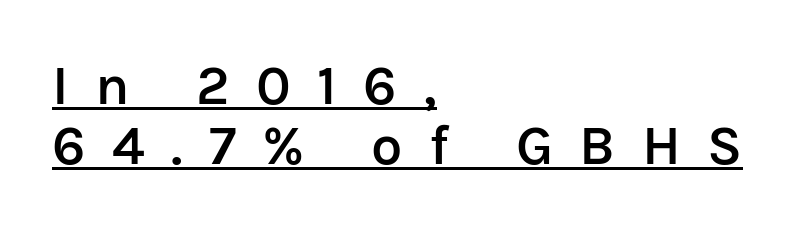
The image shows 56 px semibold sans-serif type, upright; set left-aligned, tight line spacing (1.07x), unusually wide letter spacing (+0.47 em), underlined; low stroke contrast and a medium x-height.
